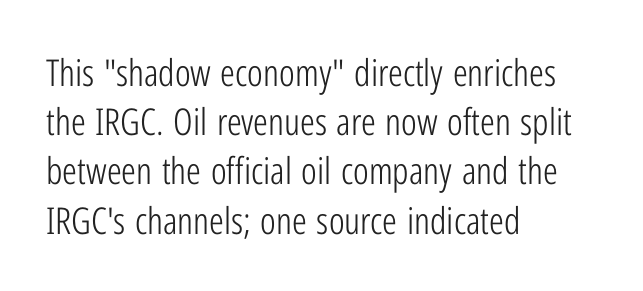
The image shows 37 px light, condensed sans-serif type, upright; set left-aligned, normal line spacing (1.33x), normal letter spacing, not underlined; low stroke contrast and a medium x-height.
